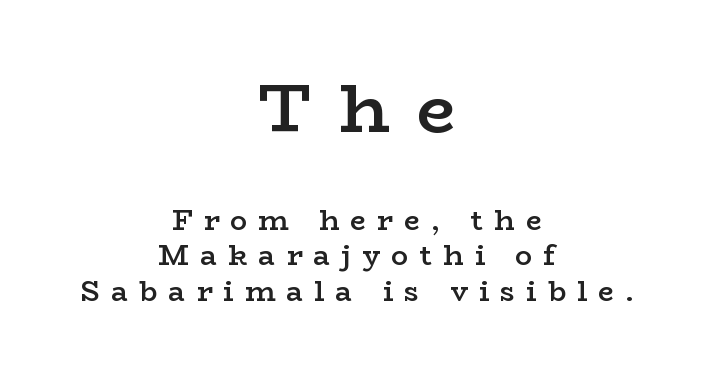
{"serif": "yes", "italic": "no", "bold": "semi", "weight": "semibold", "width": "wide", "stroke_contrast": "low", "x_height": "medium", "monospaced": "no", "underline": "no", "align": "center", "line_spacing": "normal", "line_spacing_ratio": 1.28, "letter_spacing": "wide", "letter_spacing_em": 0.4, "larger_block": "first", "size_ratio": 2.46, "glyph_px": 69}
